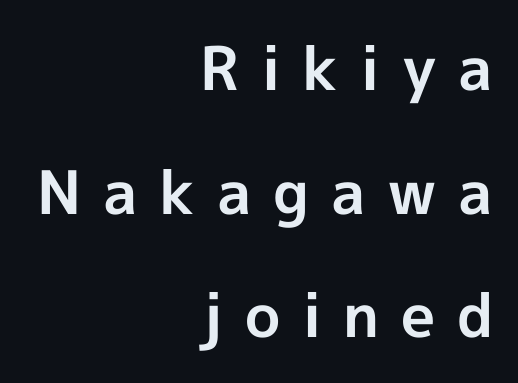
The image shows 60 px bold sans-serif type, upright; set right-aligned, loose line spacing (2.06x), unusually wide letter spacing (+0.36 em), not underlined; a medium x-height.
